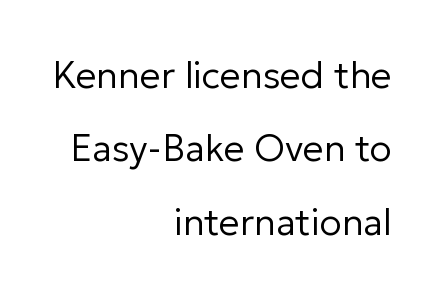
{"serif": "no", "italic": "no", "bold": "no", "weight": "regular", "width": "normal", "stroke_contrast": "low", "x_height": "medium", "monospaced": "no", "underline": "no", "align": "right", "line_spacing": "loose", "line_spacing_ratio": 1.98, "letter_spacing": "normal", "letter_spacing_em": 0.0, "glyph_px": 37}
